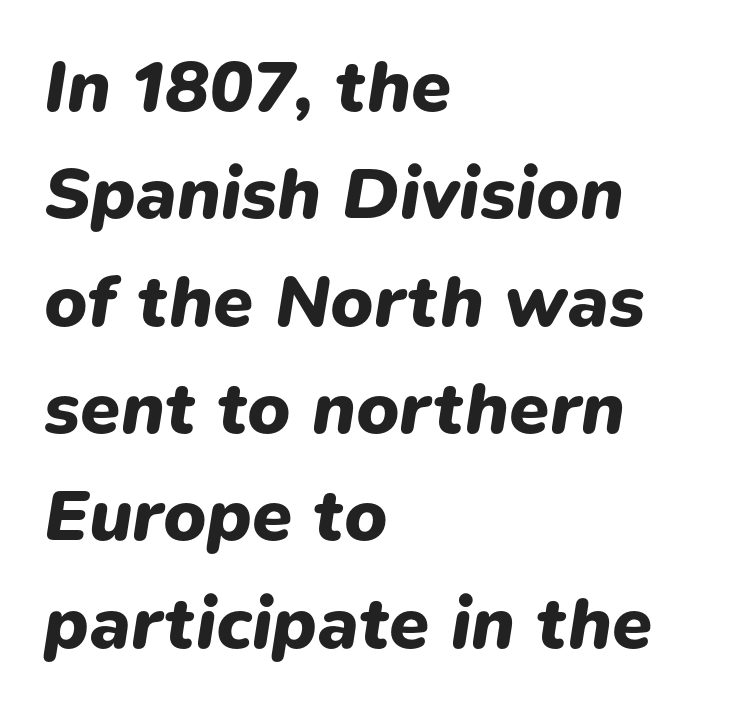
Q: Is the text bold? A: Yes.
Q: Is the text italic (slanted)? A: Yes, it leans right by about 9 degrees.
Q: Is the text underlined? A: No.
Q: How is the paragraph aligned? A: Left-aligned.
Q: Is the spacing between letters normal or unusually wide? A: Normal.
Q: Is the spacing between lines tight, normal or loose? A: Normal.
Q: Width (condensed, normal, or wide)? A: Normal.
Q: Stroke contrast? A: Low.
Q: x-height? A: Medium.
Q: Monospaced? A: No.
